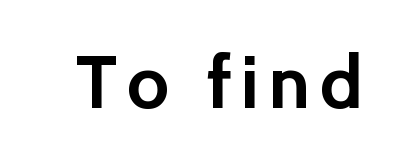
This sample has the flowing, uneven cadence of proportional lettering. The space beneath each line is pristine and unruled. Ascenders rise straight up at ninety degrees. Emphasis by weight is at full strength: bold.
